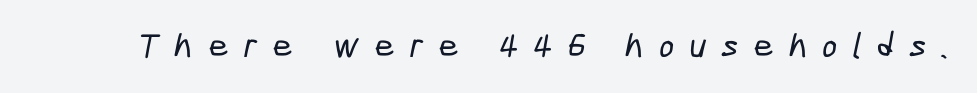
The image shows 35 px condensed sans-serif type; set unusually wide letter spacing (+0.44 em), not underlined; low stroke contrast and a medium x-height.
